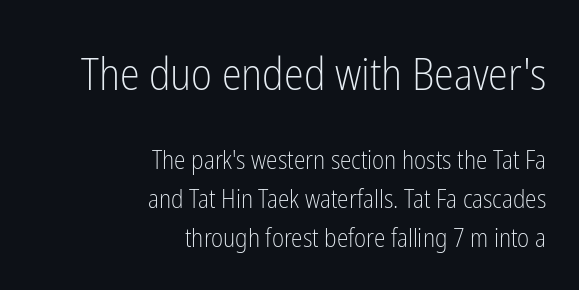
Q: Is the text bold? A: No.
Q: Is the text italic (slanted)? A: No, it is upright.
Q: Is the typeface a serif or a sans-serif typeface? A: Sans-serif.
Q: Is the text underlined? A: No.
Q: How is the paragraph aligned? A: Right-aligned.
Q: Is the spacing between letters normal or unusually wide? A: Normal.
Q: Is the spacing between lines tight, normal or loose? A: Normal.
Q: Which block of text is set in a larger size, the first (top) or the second (bottom)? A: The first (top) one.
Q: Width (condensed, normal, or wide)? A: Condensed.
Q: Stroke contrast? A: Low.
Q: x-height? A: Medium.
Q: Monospaced? A: No.
